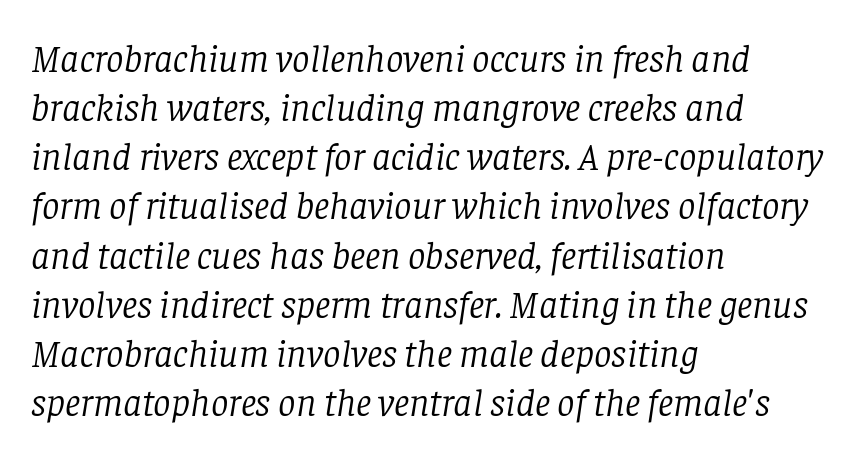
{"serif": "yes", "italic": "yes", "lean": "right", "slant_degrees": 8, "bold": "no", "weight": "light", "width": "normal", "stroke_contrast": "low", "x_height": "large", "monospaced": "no", "underline": "no", "align": "left", "line_spacing": "normal", "line_spacing_ratio": 1.26, "letter_spacing": "normal", "letter_spacing_em": 0.0, "glyph_px": 39}
